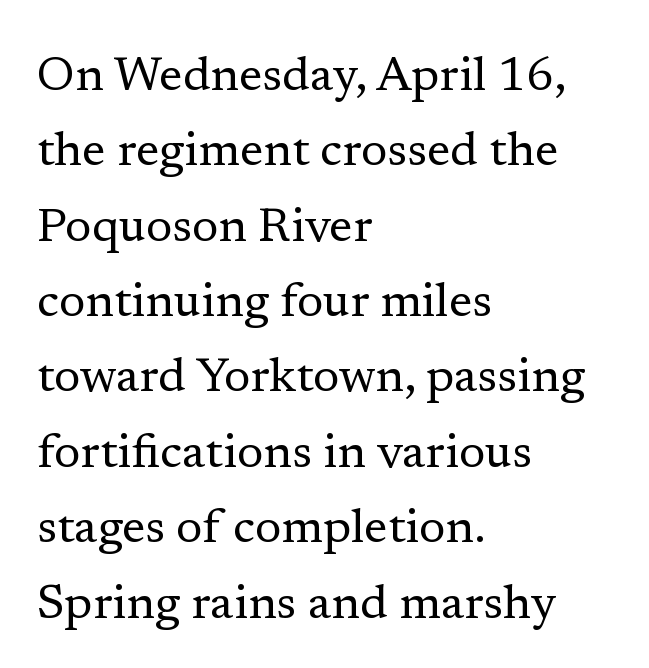
Q: Is the text bold? A: No.
Q: Is the text italic (slanted)? A: No, it is upright.
Q: Is the typeface a serif or a sans-serif typeface? A: Serif.
Q: Is the text underlined? A: No.
Q: How is the paragraph aligned? A: Left-aligned.
Q: Is the spacing between letters normal or unusually wide? A: Normal.
Q: Is the spacing between lines tight, normal or loose? A: Normal.
Q: Width (condensed, normal, or wide)? A: Normal.
Q: Stroke contrast? A: Low.
Q: x-height? A: Medium.
Q: Monospaced? A: No.
